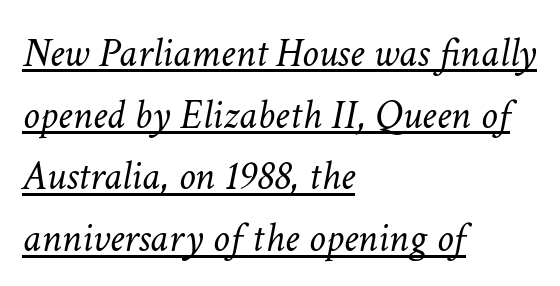
{"italic": "yes", "lean": "right", "slant_degrees": 11, "bold": "no", "weight": "light", "width": "normal", "stroke_contrast": "low", "x_height": "medium", "monospaced": "no", "underline": "yes", "align": "left", "line_spacing": "normal", "line_spacing_ratio": 1.47, "letter_spacing": "normal", "letter_spacing_em": 0.0, "glyph_px": 42}
